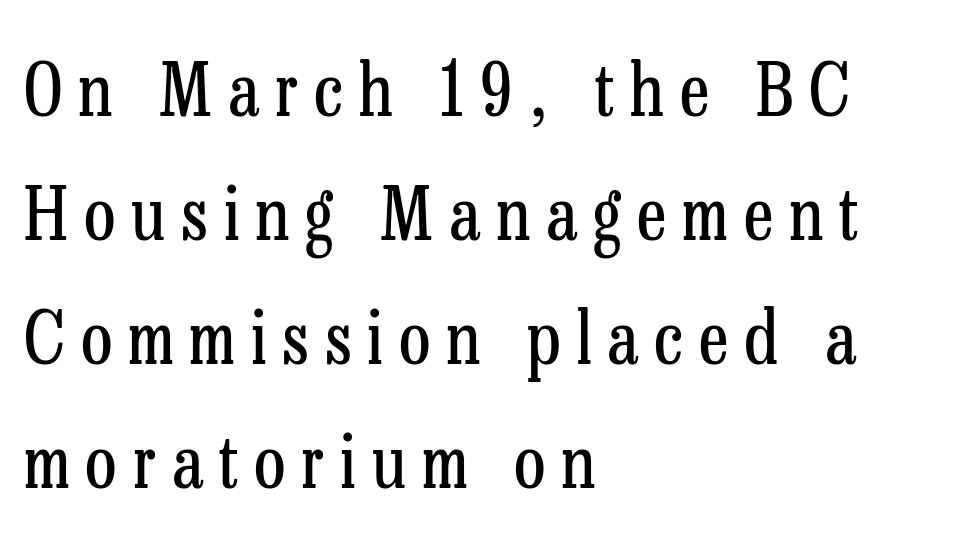
Q: Is the text bold? A: No.
Q: Is the text italic (slanted)? A: No, it is upright.
Q: Is the typeface a serif or a sans-serif typeface? A: Serif.
Q: Is the text underlined? A: No.
Q: How is the paragraph aligned? A: Left-aligned.
Q: Is the spacing between letters normal or unusually wide? A: Unusually wide.
Q: Is the spacing between lines tight, normal or loose? A: Normal.
Q: Width (condensed, normal, or wide)? A: Condensed.
Q: Stroke contrast? A: Low.
Q: x-height? A: Medium.
Q: Monospaced? A: No.
